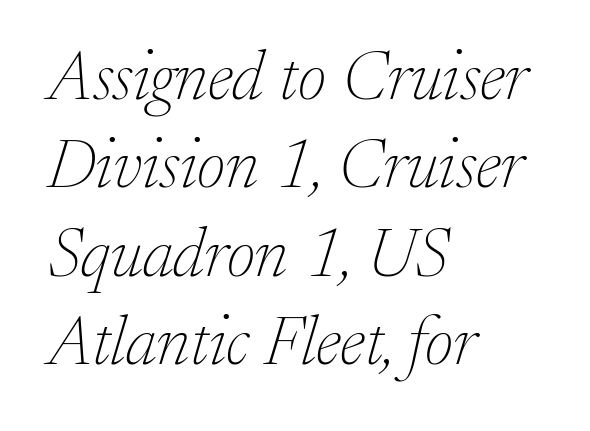
Q: Is the text bold? A: No.
Q: Is the text italic (slanted)? A: Yes, it leans right by about 17 degrees.
Q: Is the typeface a serif or a sans-serif typeface? A: Serif.
Q: Is the text underlined? A: No.
Q: How is the paragraph aligned? A: Left-aligned.
Q: Is the spacing between letters normal or unusually wide? A: Normal.
Q: Is the spacing between lines tight, normal or loose? A: Normal.
Q: Width (condensed, normal, or wide)? A: Normal.
Q: Stroke contrast? A: Low.
Q: x-height? A: Medium.
Q: Monospaced? A: No.
